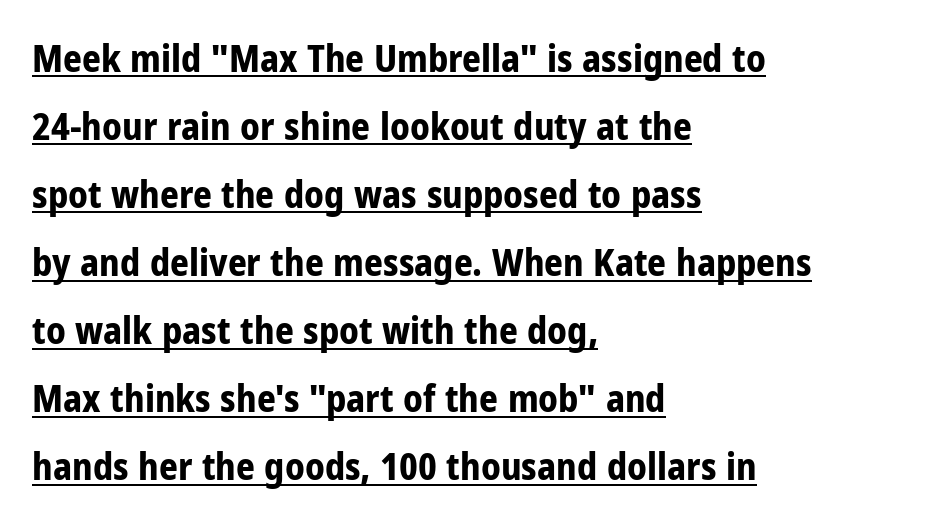
The image shows 37 px bold, condensed sans-serif type, upright; set left-aligned, line spacing 1.84x, normal letter spacing, underlined; low stroke contrast and a medium x-height.
